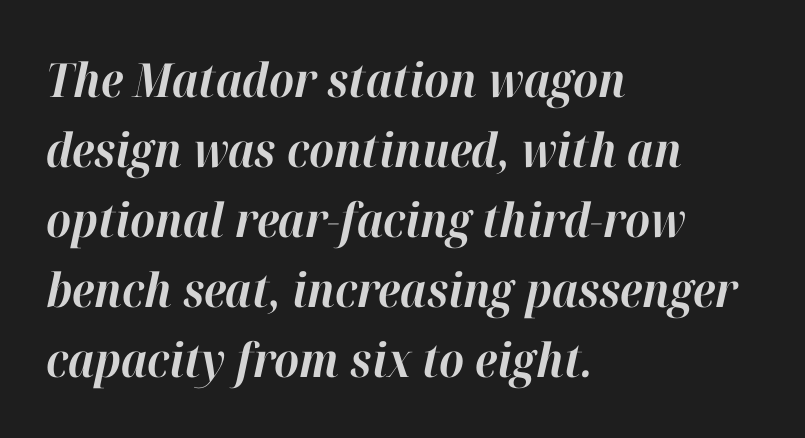
{"italic": "yes", "lean": "right", "slant_degrees": 12, "bold": "yes", "weight": "bold", "width": "normal", "stroke_contrast": "high", "x_height": "medium", "monospaced": "no", "underline": "no", "align": "left", "line_spacing": "normal", "line_spacing_ratio": 1.49, "letter_spacing": "normal", "letter_spacing_em": 0.0, "glyph_px": 47}
